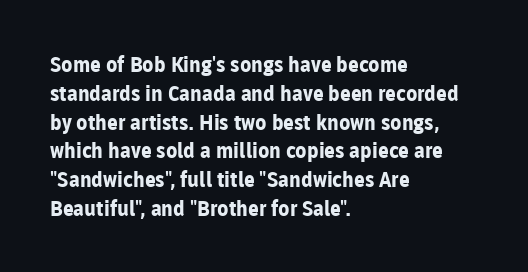
Leftover space on each line is placed entirely after the last word. The baseline area is clear. Tracking value appears to be zero — textbook default spacing. Is the type bold? Yes — the strokes are clearly thick and heavy.
